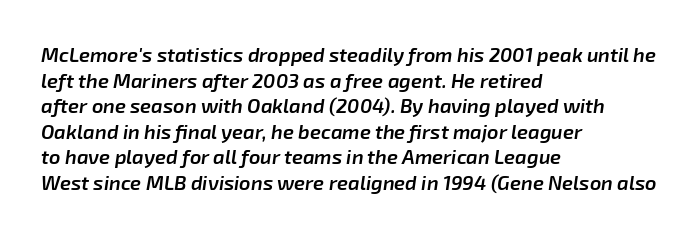
{"italic": "yes", "lean": "right", "slant_degrees": 8, "bold": "semi", "underline": "no", "align": "left", "line_spacing": "normal", "line_spacing_ratio": 1.28, "letter_spacing": "normal", "letter_spacing_em": 0.0, "glyph_px": 20}
